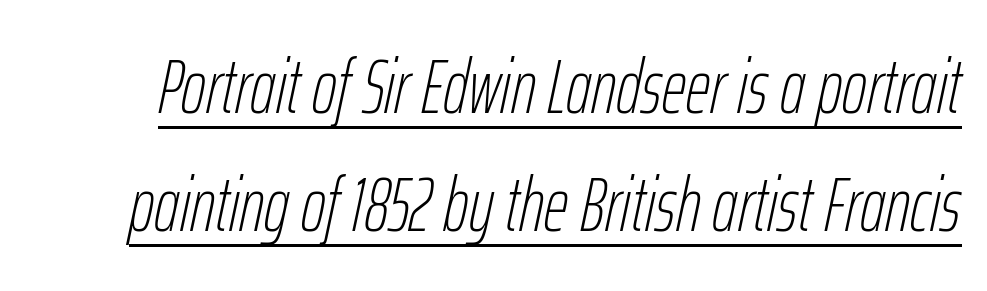
Looks like someone drew a line under every word here. Ink coverage per letter is moderate at most. This sample uses plain, unmodified letter spacing. Spacing verdict: proportional, widths tailored to each character.
